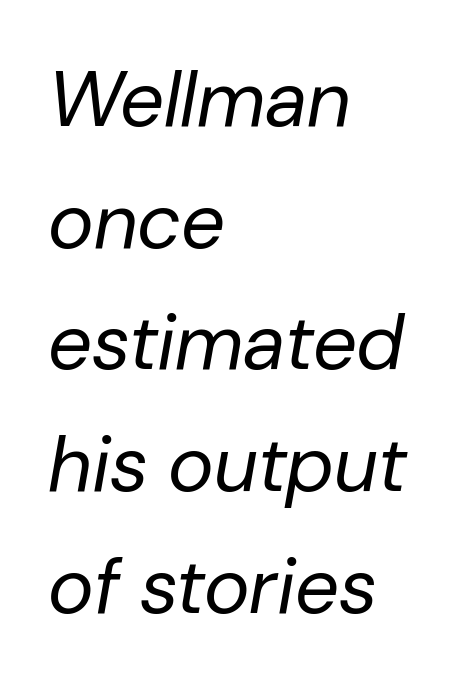
Spacing verdict: proportional, widths tailored to each character. The strokes carry an ordinary text weight at most. Quick note: italic. A normal amount of white space separates one row of letters from the next. A clean baseline with only descenders dipping below it.
